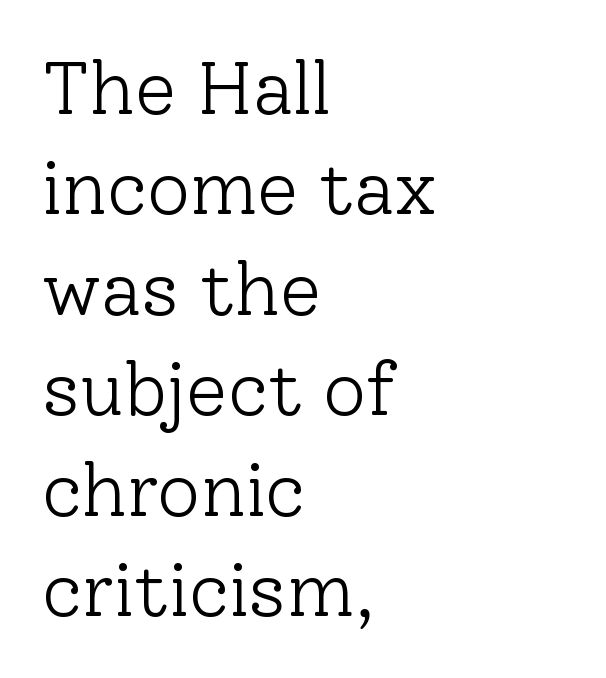
The image shows 75 px light serif type, upright; set left-aligned, normal line spacing (1.34x), normal letter spacing, not underlined; low stroke contrast and a medium x-height.
